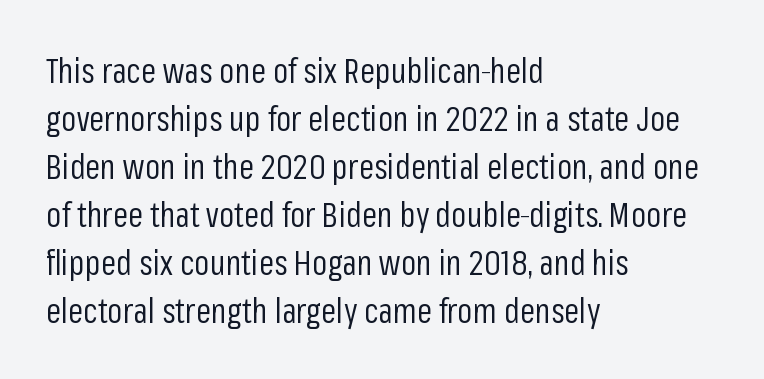
Q: Is the text bold? A: No.
Q: Is the text italic (slanted)? A: No, it is upright.
Q: Is the typeface a serif or a sans-serif typeface? A: Sans-serif.
Q: Is the text underlined? A: No.
Q: How is the paragraph aligned? A: Left-aligned.
Q: Is the spacing between letters normal or unusually wide? A: Normal.
Q: Is the spacing between lines tight, normal or loose? A: Normal.
Q: Width (condensed, normal, or wide)? A: Condensed.
Q: Stroke contrast? A: Low.
Q: x-height? A: Medium.
Q: Monospaced? A: No.
